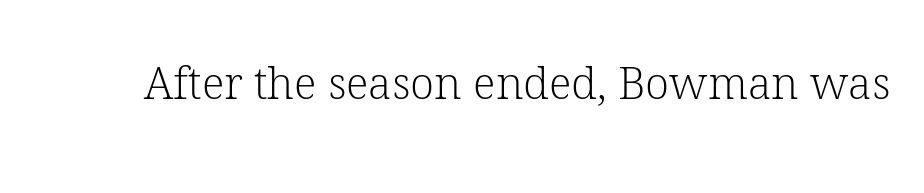
Q: Is the text bold? A: No.
Q: Is the text italic (slanted)? A: No, it is upright.
Q: Is the typeface a serif or a sans-serif typeface? A: Serif.
Q: Is the text underlined? A: No.
Q: Is the spacing between letters normal or unusually wide? A: Normal.
Q: Width (condensed, normal, or wide)? A: Normal.
Q: Stroke contrast? A: Low.
Q: x-height? A: Medium.
Q: Monospaced? A: No.
